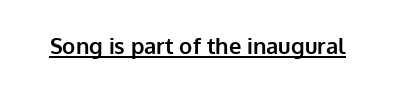
{"italic": "no", "bold": "yes", "underline": "yes", "letter_spacing": "normal", "letter_spacing_em": 0.0, "glyph_px": 22}
